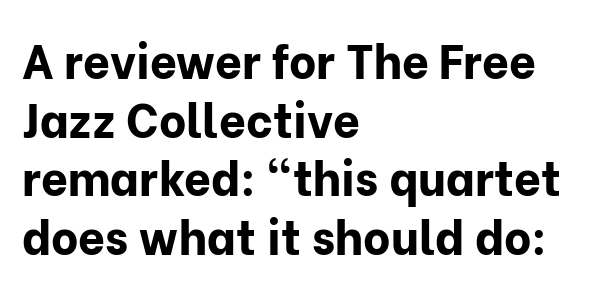
{"serif": "no", "italic": "no", "bold": "yes", "weight": "bold", "width": "normal", "stroke_contrast": "low", "x_height": "medium", "monospaced": "no", "underline": "no", "align": "left", "line_spacing": "normal", "line_spacing_ratio": 1.25, "letter_spacing": "normal", "letter_spacing_em": 0.0, "glyph_px": 47}
